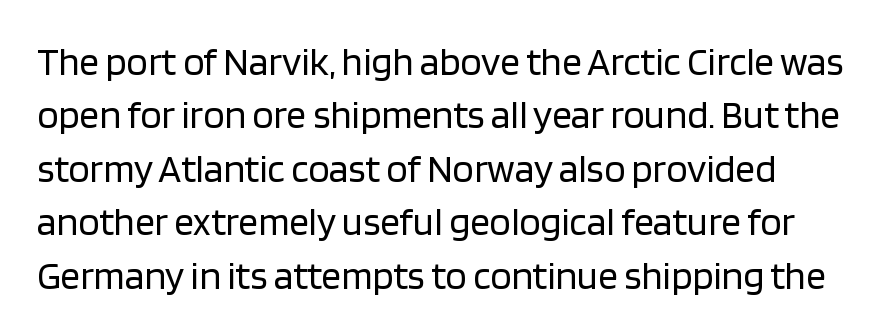
{"serif": "no", "italic": "no", "bold": "no", "weight": "regular", "width": "normal", "stroke_contrast": "low", "x_height": "large", "monospaced": "no", "underline": "no", "line_spacing": "normal", "line_spacing_ratio": 1.37, "letter_spacing": "normal", "letter_spacing_em": 0.0, "glyph_px": 39}
